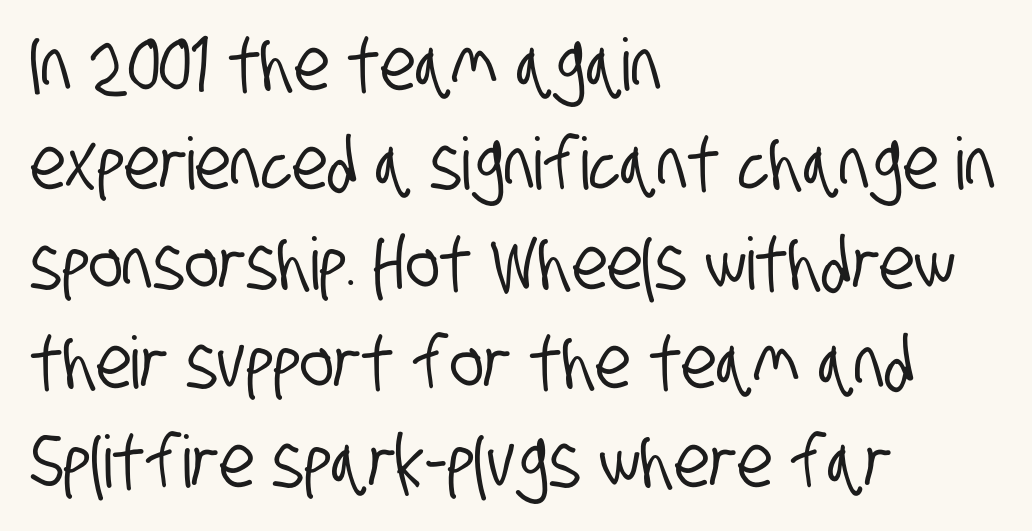
Glance below the letters and you will spot only blank space. The face used here is proportionally spaced, like ordinary book or web type. These lines are composed in type without serifs. Horizontal bands of white between lines are of average thickness.
